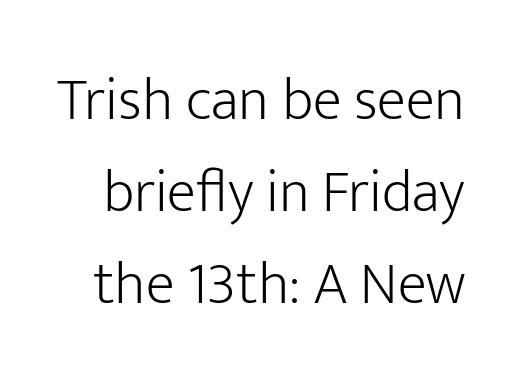
{"serif": "no", "italic": "no", "bold": "no", "weight": "light", "width": "normal", "stroke_contrast": "low", "x_height": "medium", "monospaced": "no", "underline": "no", "line_spacing": "normal", "line_spacing_ratio": 1.53, "letter_spacing": "normal", "letter_spacing_em": 0.0, "glyph_px": 60}
